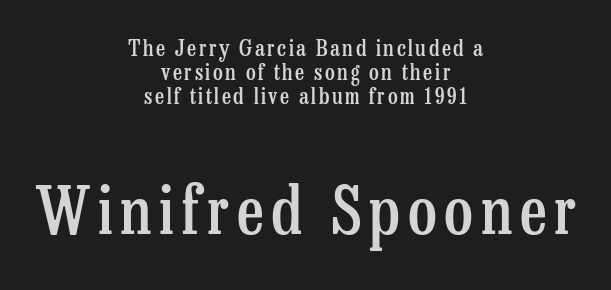
{"serif": "yes", "italic": "no", "bold": "semi", "weight": "semibold", "width": "condensed", "stroke_contrast": "low", "x_height": "medium", "monospaced": "no", "underline": "no", "align": "center", "line_spacing": "tight", "line_spacing_ratio": 1.09, "larger_block": "second", "size_ratio": 2.95, "glyph_px": 65}
